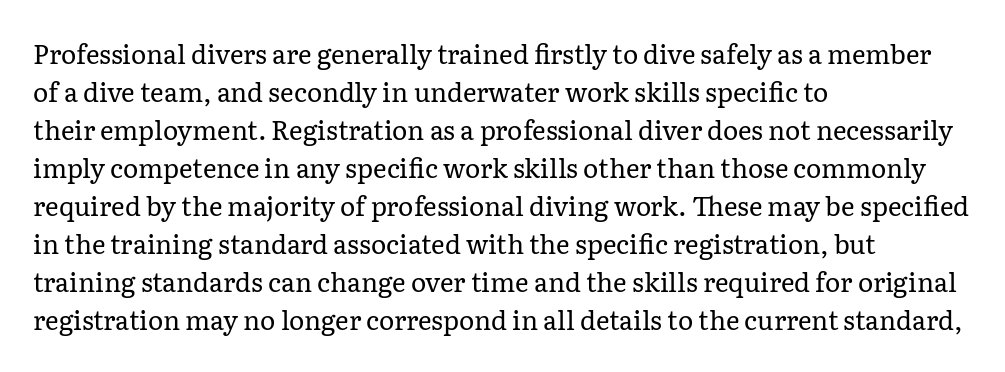
Q: Is the text bold? A: No.
Q: Is the text italic (slanted)? A: No, it is upright.
Q: Is the text underlined? A: No.
Q: How is the paragraph aligned? A: Left-aligned.
Q: Is the spacing between letters normal or unusually wide? A: Normal.
Q: Is the spacing between lines tight, normal or loose? A: Normal.
